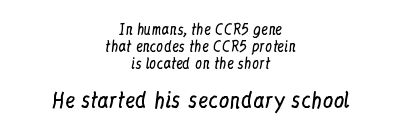
{"bold": "no", "underline": "no", "align": "center", "line_spacing_ratio": 1.2, "letter_spacing": "normal", "letter_spacing_em": 0.0, "larger_block": "second", "size_ratio": 1.5, "glyph_px": 21}
